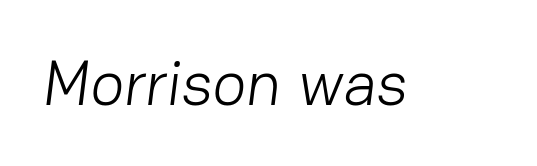
Q: Is the text bold? A: No.
Q: Is the typeface a serif or a sans-serif typeface? A: Sans-serif.
Q: Is the text underlined? A: No.
Q: Is the spacing between letters normal or unusually wide? A: Normal.
Q: Width (condensed, normal, or wide)? A: Normal.
Q: Stroke contrast? A: Low.
Q: x-height? A: Medium.
Q: Monospaced? A: No.
